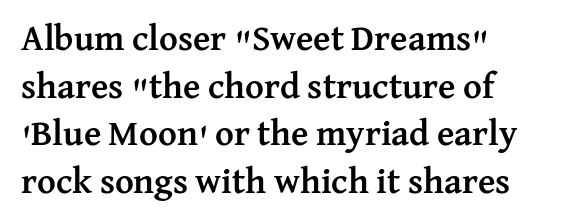
Q: Is the text bold? A: Yes.
Q: Is the text italic (slanted)? A: No, it is upright.
Q: Is the typeface a serif or a sans-serif typeface? A: Serif.
Q: Is the text underlined? A: No.
Q: How is the paragraph aligned? A: Left-aligned.
Q: Is the spacing between letters normal or unusually wide? A: Normal.
Q: Is the spacing between lines tight, normal or loose? A: Normal.
Q: Width (condensed, normal, or wide)? A: Normal.
Q: Stroke contrast? A: Medium.
Q: x-height? A: Medium.
Q: Monospaced? A: No.
